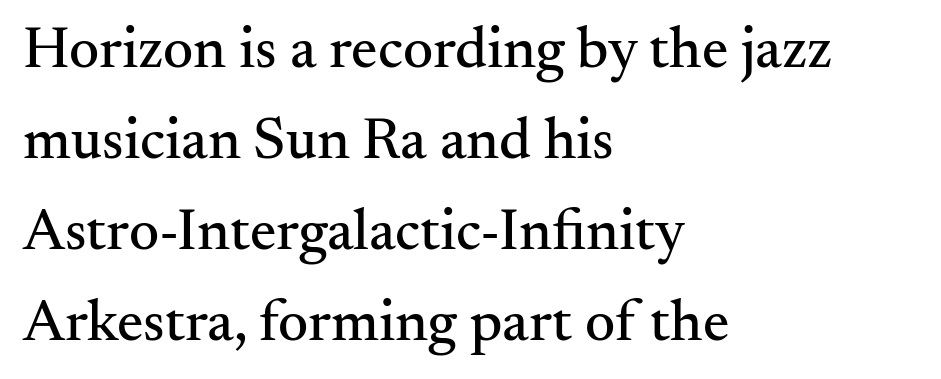
The image shows 59 px serif type, upright; set left-aligned, normal line spacing (1.54x), normal letter spacing, not underlined; medium stroke contrast and a small x-height.
